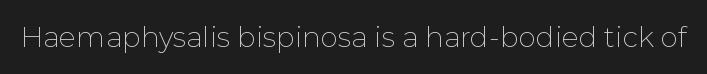
The image shows 28 px thin sans-serif type, upright; set normal letter spacing, not underlined; low stroke contrast and a medium x-height.
